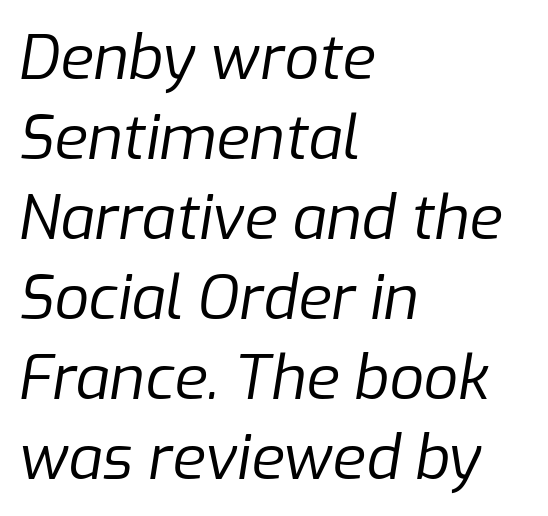
Q: Is the text bold? A: No.
Q: Is the text italic (slanted)? A: Yes, it leans right by about 9 degrees.
Q: Is the text underlined? A: No.
Q: How is the paragraph aligned? A: Left-aligned.
Q: Is the spacing between letters normal or unusually wide? A: Normal.
Q: Is the spacing between lines tight, normal or loose? A: Normal.
Q: Width (condensed, normal, or wide)? A: Normal.
Q: Stroke contrast? A: Low.
Q: x-height? A: Medium.
Q: Monospaced? A: No.
